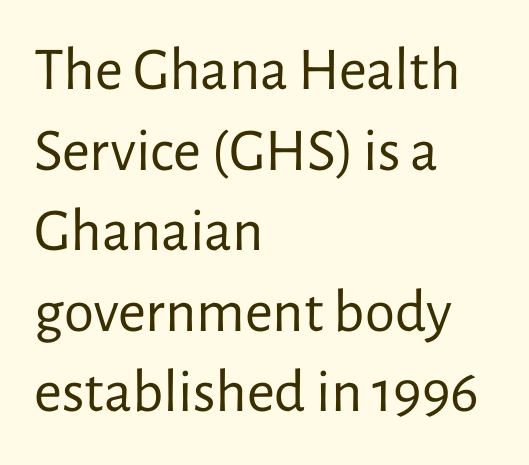
Q: Is the text bold? A: No.
Q: Is the text italic (slanted)? A: No, it is upright.
Q: Is the typeface a serif or a sans-serif typeface? A: Sans-serif.
Q: Is the text underlined? A: No.
Q: How is the paragraph aligned? A: Left-aligned.
Q: Is the spacing between letters normal or unusually wide? A: Normal.
Q: Is the spacing between lines tight, normal or loose? A: Normal.
Q: Width (condensed, normal, or wide)? A: Normal.
Q: Stroke contrast? A: Low.
Q: x-height? A: Medium.
Q: Monospaced? A: No.
